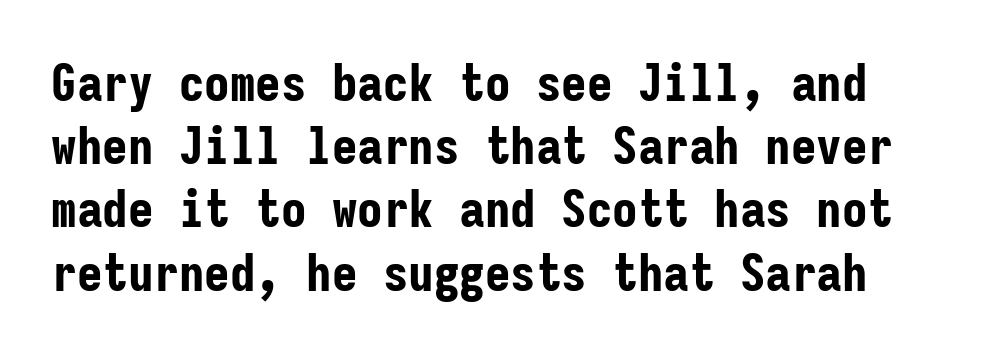
{"serif": "no", "italic": "no", "bold": "yes", "weight": "bold", "width": "condensed", "stroke_contrast": "low", "x_height": "medium", "monospaced": "yes", "underline": "no", "line_spacing_ratio": 1.24, "letter_spacing": "normal", "letter_spacing_em": 0.0, "glyph_px": 51}
